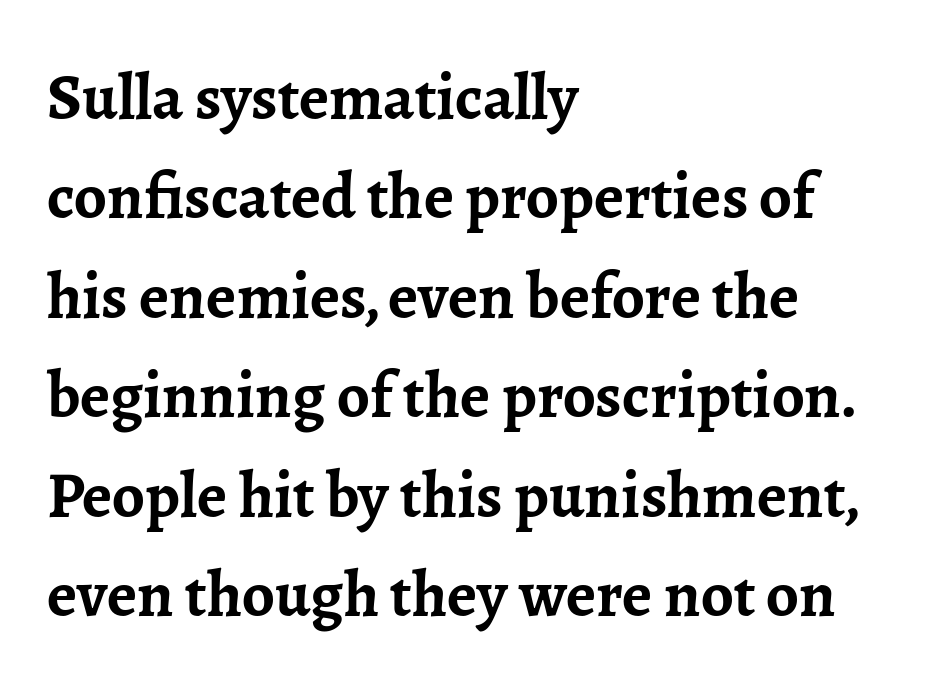
The image shows 65 px semibold serif type, upright; set left-aligned, normal line spacing (1.53x), normal letter spacing, not underlined; low stroke contrast and a medium x-height.
